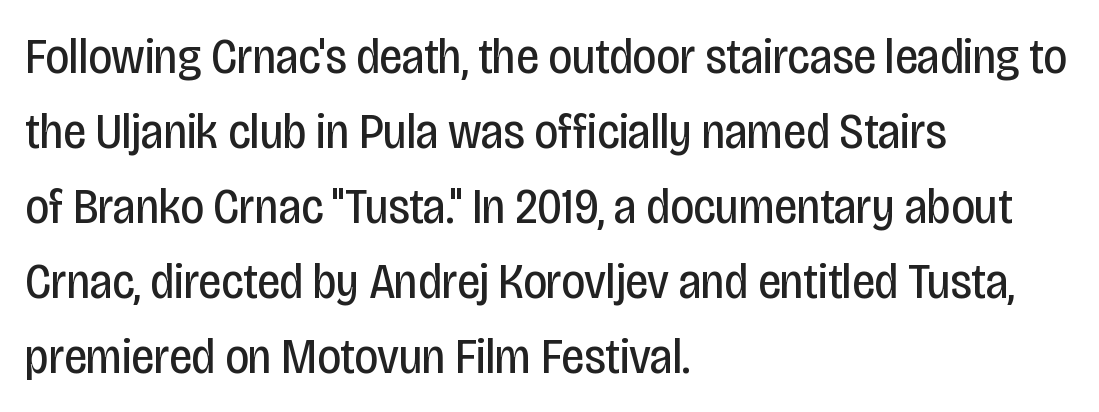
Q: Is the text bold? A: No.
Q: Is the text italic (slanted)? A: No, it is upright.
Q: Is the typeface a serif or a sans-serif typeface? A: Sans-serif.
Q: Is the text underlined? A: No.
Q: How is the paragraph aligned? A: Left-aligned.
Q: Is the spacing between letters normal or unusually wide? A: Normal.
Q: Is the spacing between lines tight, normal or loose? A: Normal.
Q: Width (condensed, normal, or wide)? A: Condensed.
Q: Stroke contrast? A: Low.
Q: x-height? A: Large.
Q: Monospaced? A: No.
